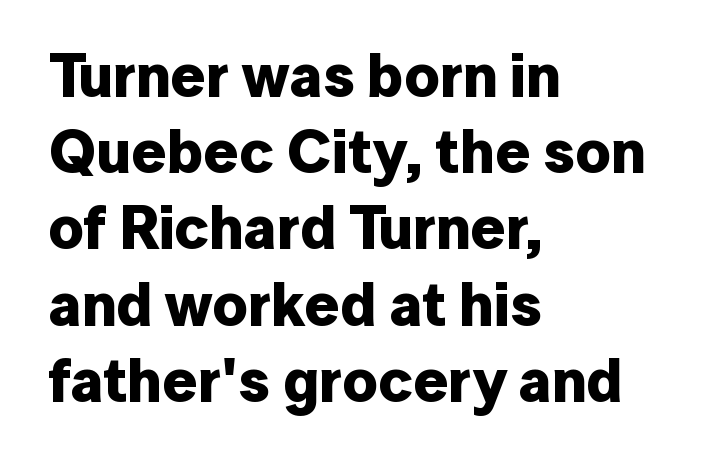
Descenders are the only things crossing below the line. This is roman type, the default non-slanted kind. This sample is left-justified, so line endings fall wherever the words run out. Honestly, the letter spacing is just normal — you wouldn't notice it. The designer went with a sans here, leaving each stem footless. Character widths vary here, with narrow letters taking less room than wide ones.
